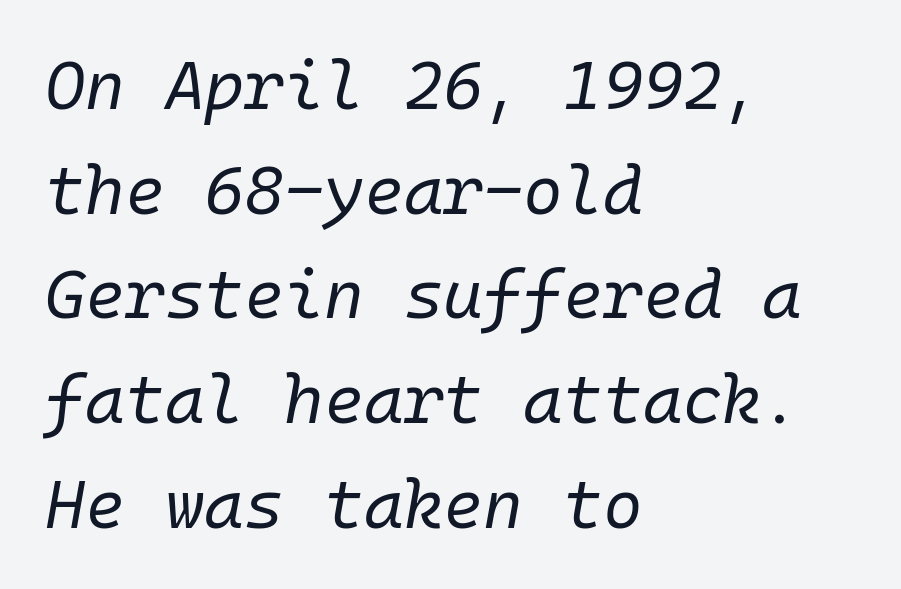
{"italic": "yes", "lean": "right", "slant_degrees": 10, "bold": "no", "weight": "regular", "width": "normal", "stroke_contrast": "low", "x_height": "medium", "monospaced": "yes", "underline": "no", "align": "left", "line_spacing": "normal", "line_spacing_ratio": 1.54, "letter_spacing": "normal", "letter_spacing_em": 0.0, "glyph_px": 68}
